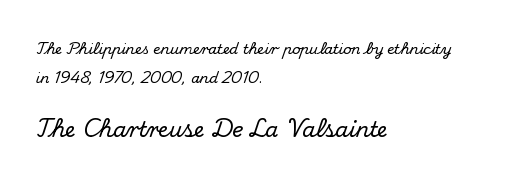
{"underline": "no", "align": "left", "line_spacing": "loose", "line_spacing_ratio": 2.05, "letter_spacing": "normal", "letter_spacing_em": 0.0, "larger_block": "second", "size_ratio": 1.5, "glyph_px": 21}
